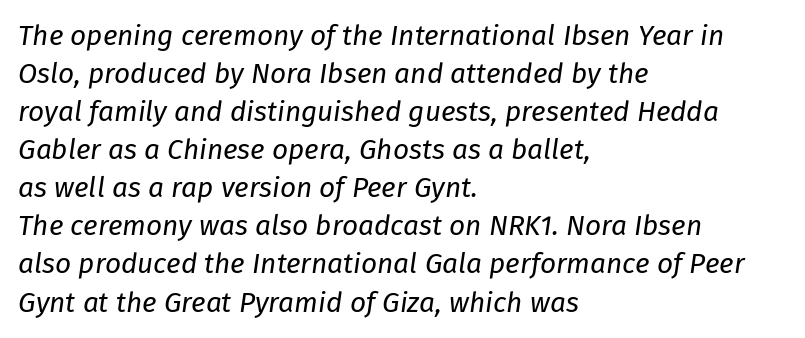
The image shows 28 px regular-weight type, italic (leaning right); set left-aligned, normal line spacing (1.36x), normal letter spacing, not underlined; low stroke contrast and a medium x-height.
